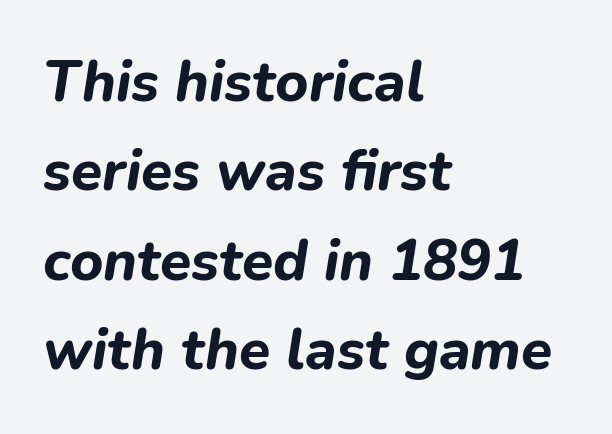
Tracking value appears to be zero — textbook default spacing. These lines carry a lot of weight — the face is fully bold. The passage shown stacks its lines at a standard gap. Note the varied advance widths — an 'i' is clearly narrower than an 'm'.
